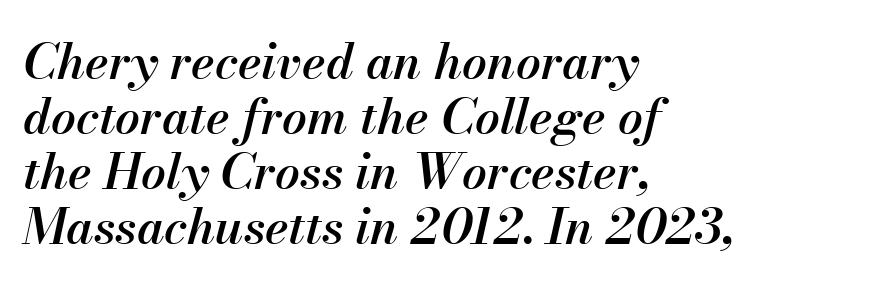
Q: Is the text bold? A: Semi-bold.
Q: Is the text italic (slanted)? A: Yes, it leans right by about 13 degrees.
Q: Is the text underlined? A: No.
Q: How is the paragraph aligned? A: Left-aligned.
Q: Is the spacing between letters normal or unusually wide? A: Normal.
Q: Is the spacing between lines tight, normal or loose? A: Tight.
Q: Width (condensed, normal, or wide)? A: Normal.
Q: Stroke contrast? A: Medium.
Q: x-height? A: Small.
Q: Monospaced? A: No.
